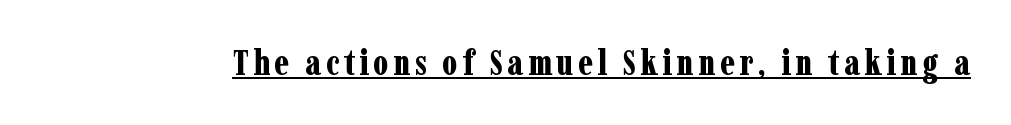
The image shows 35 px bold, condensed serif type, upright; set underlined; low stroke contrast and a medium x-height.
